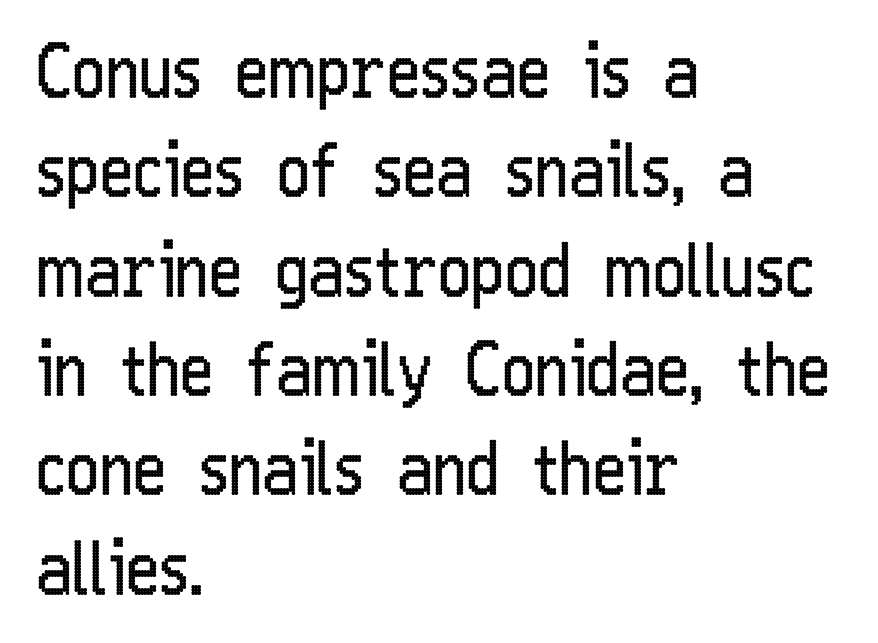
{"serif": "no", "italic": "no", "bold": "no", "weight": "regular", "width": "condensed", "stroke_contrast": "low", "x_height": "medium", "monospaced": "no", "underline": "no", "align": "left", "line_spacing": "normal", "line_spacing_ratio": 1.38, "letter_spacing": "normal", "letter_spacing_em": 0.0, "glyph_px": 72}
